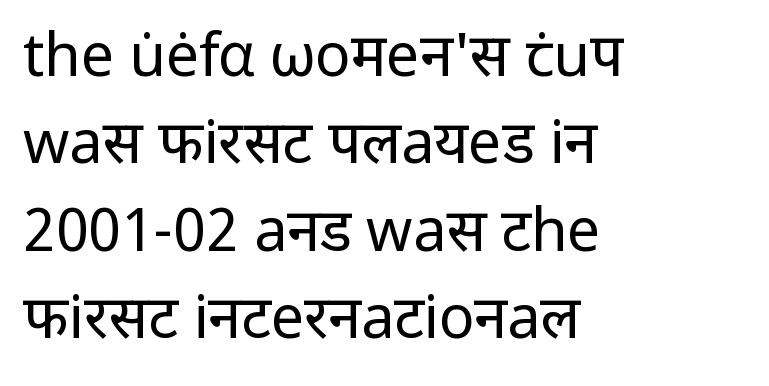
{"serif": "no", "italic": "no", "bold": "no", "weight": "regular", "width": "normal", "stroke_contrast": "low", "x_height": "medium", "monospaced": "no", "underline": "no", "align": "left", "line_spacing": "normal", "line_spacing_ratio": 1.48, "letter_spacing": "normal", "letter_spacing_em": 0.0, "glyph_px": 59}
